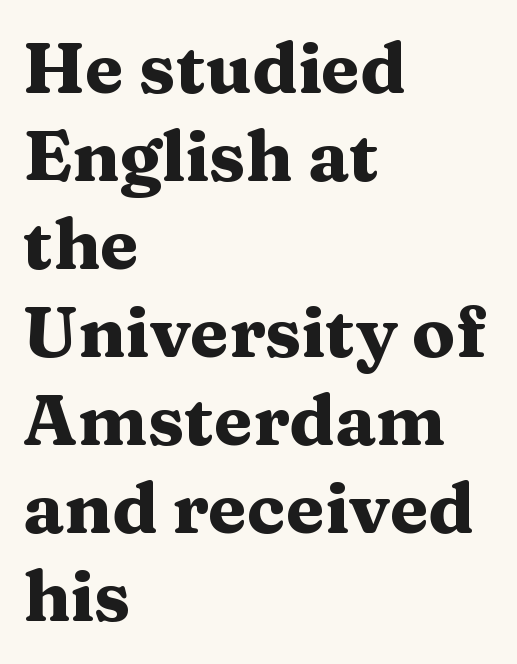
Proportional: the letters do not fall into vertical columns. The rendering shows small feet on the letterforms — a serif design. Caption: standard tracking, unaltered. The letters stand upright; this is a roman face.
